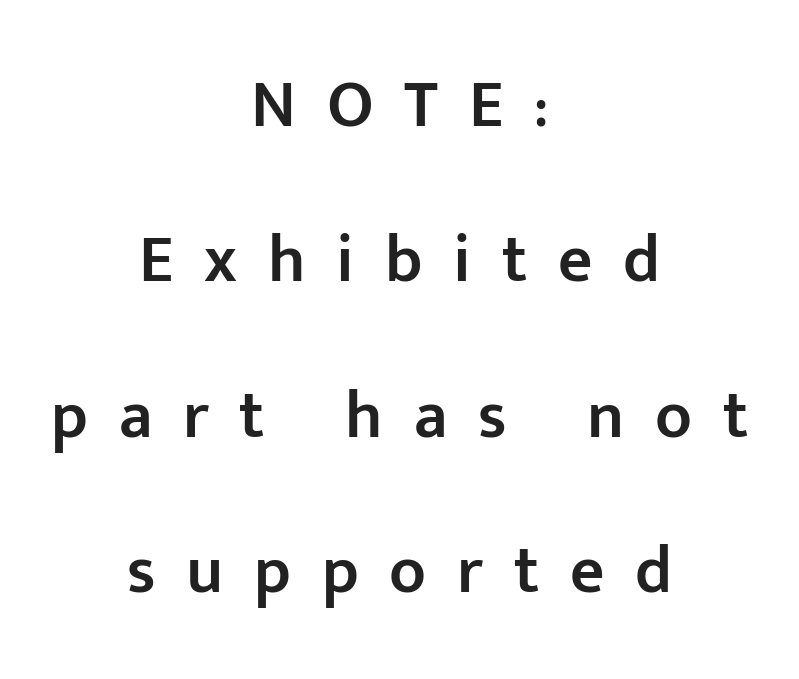
Substantial extra tracking has been applied to these lines. This rendering uses center alignment, leaving both contours irregular but symmetric. Notice the wide empty band between every row — that's loose leading. Character widths vary here, with narrow letters taking less room than wide ones.
